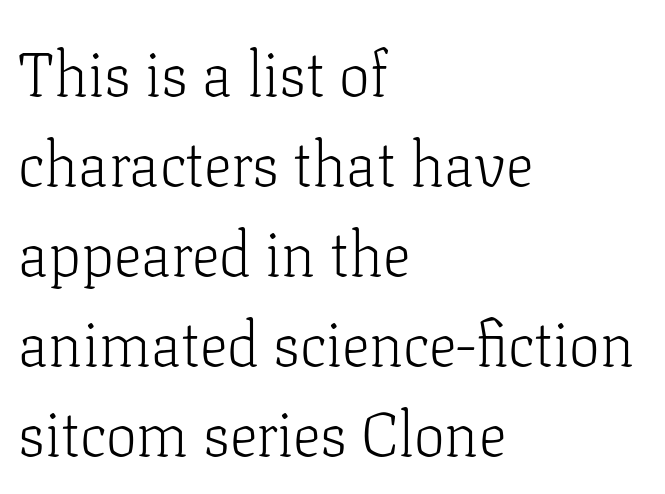
Q: Is the text bold? A: No.
Q: Is the text italic (slanted)? A: No, it is upright.
Q: Is the typeface a serif or a sans-serif typeface? A: Serif.
Q: Is the text underlined? A: No.
Q: How is the paragraph aligned? A: Left-aligned.
Q: Is the spacing between letters normal or unusually wide? A: Normal.
Q: Is the spacing between lines tight, normal or loose? A: Normal.
Q: Width (condensed, normal, or wide)? A: Normal.
Q: Stroke contrast? A: Low.
Q: x-height? A: Medium.
Q: Monospaced? A: No.
